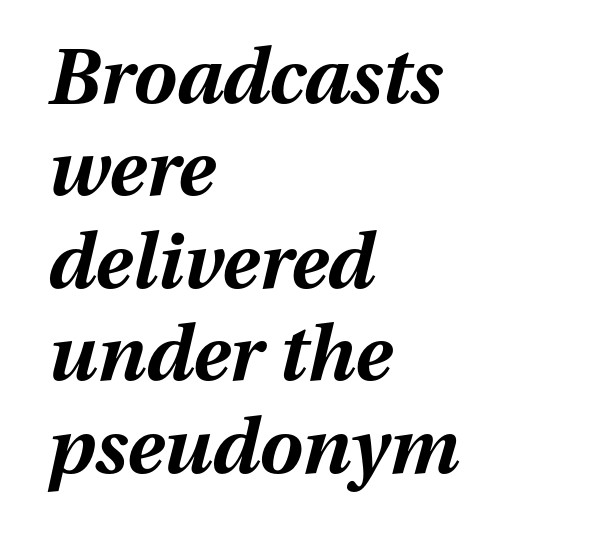
{"italic": "yes", "lean": "right", "slant_degrees": 13, "bold": "yes", "weight": "bold", "width": "normal", "stroke_contrast": "medium", "x_height": "medium", "monospaced": "no", "underline": "no", "align": "left", "line_spacing_ratio": 1.2, "letter_spacing": "normal", "letter_spacing_em": 0.0, "glyph_px": 77}
